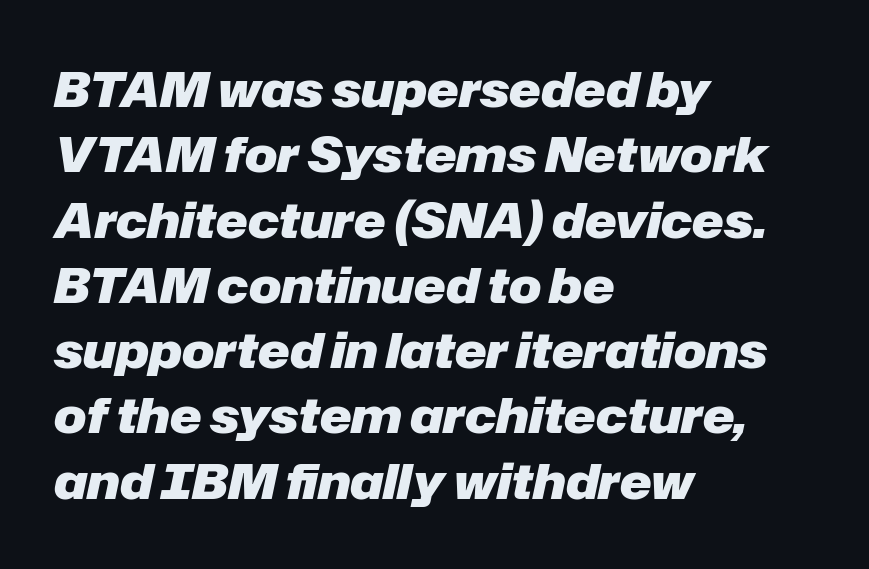
{"italic": "yes", "lean": "right", "slant_degrees": 12, "bold": "yes", "weight": "heavy", "width": "normal", "stroke_contrast": "low", "x_height": "medium", "monospaced": "no", "underline": "no", "align": "left", "line_spacing": "normal", "line_spacing_ratio": 1.36, "letter_spacing": "normal", "letter_spacing_em": 0.0, "glyph_px": 48}
